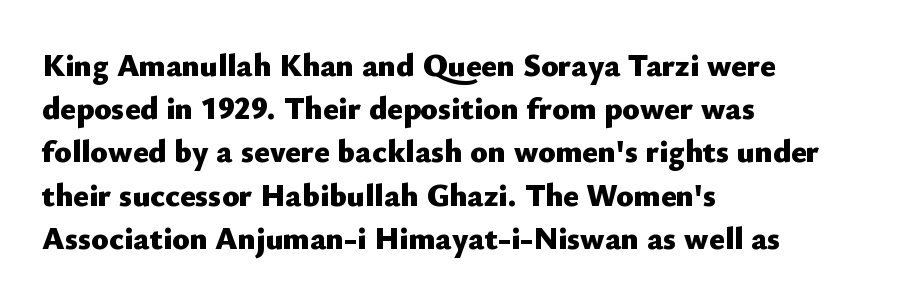
{"serif": "no", "italic": "no", "bold": "yes", "weight": "heavy", "width": "normal", "stroke_contrast": "low", "x_height": "small", "monospaced": "no", "underline": "no", "align": "left", "line_spacing": "normal", "line_spacing_ratio": 1.35, "letter_spacing": "normal", "letter_spacing_em": 0.0, "glyph_px": 32}
